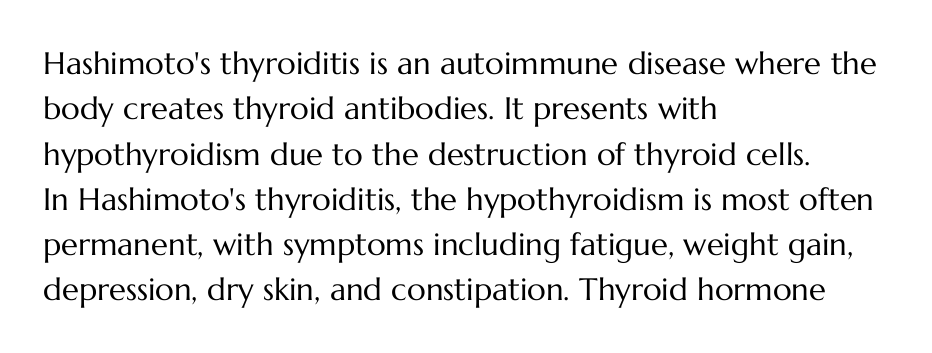
Q: Is the text bold? A: No.
Q: Is the text italic (slanted)? A: No, it is upright.
Q: Is the text underlined? A: No.
Q: How is the paragraph aligned? A: Left-aligned.
Q: Is the spacing between letters normal or unusually wide? A: Normal.
Q: Is the spacing between lines tight, normal or loose? A: Normal.
Q: Width (condensed, normal, or wide)? A: Normal.
Q: Stroke contrast? A: Medium.
Q: x-height? A: Medium.
Q: Monospaced? A: No.
